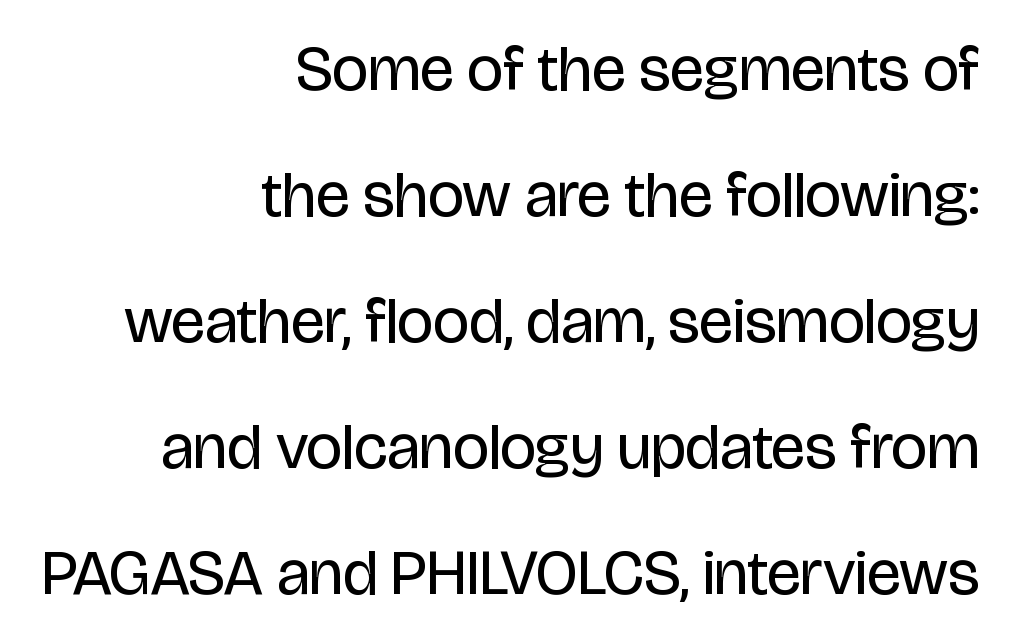
Weight: in the light-to-regular range. Regarding leading, the lines here are spaced well apart. Font category for this specimen: sans-serif. Does extra space separate the letters? No, they use regular spacing. The passage is arranged like a letterhead date or caption credit — flush right. The specimen omits any rule beneath the text block's lines.
